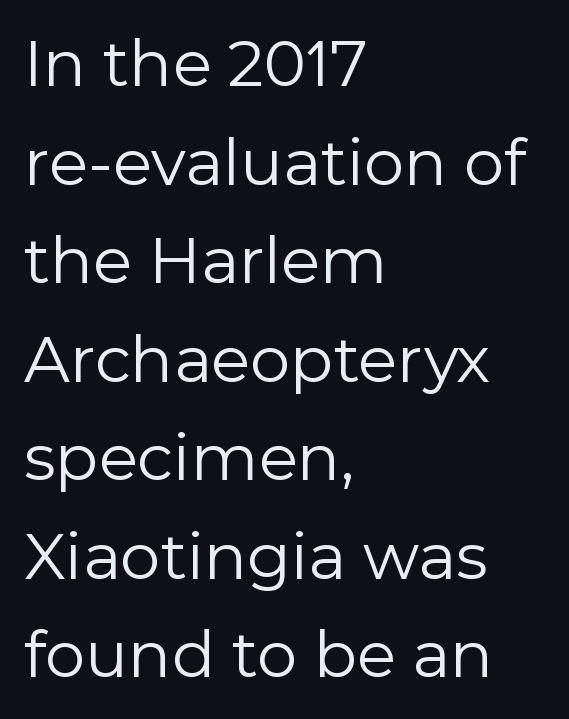
{"serif": "no", "italic": "no", "bold": "no", "weight": "regular", "width": "normal", "x_height": "medium", "monospaced": "no", "underline": "no", "align": "left", "line_spacing": "normal", "line_spacing_ratio": 1.54, "letter_spacing": "normal", "letter_spacing_em": 0.0, "glyph_px": 64}
